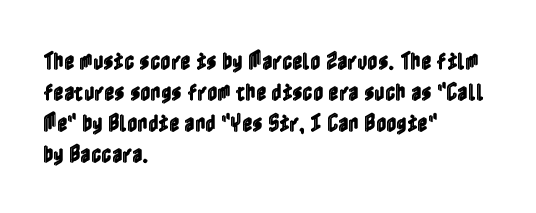
Layout note: lines flush left. Designer's note — italics off, roman on. The baseline area is clear. Reading down the column, the eye jumps a familiar distance to each next line. Default kerning and tracking; the words read as compact shapes.
